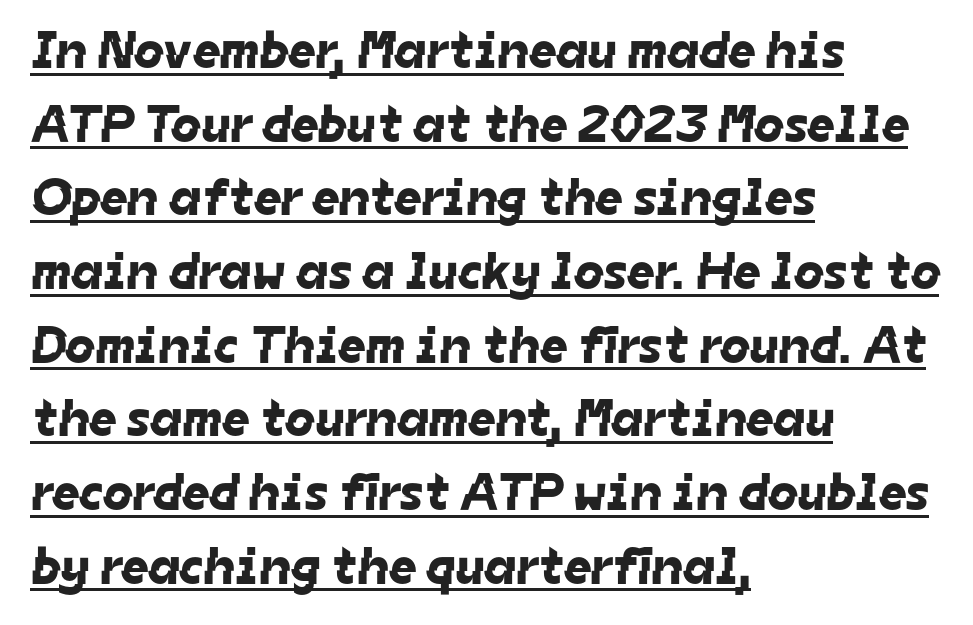
{"serif": "no", "width": "normal", "stroke_contrast": "low", "x_height": "medium", "monospaced": "no", "underline": "yes", "align": "left", "line_spacing": "normal", "line_spacing_ratio": 1.39, "letter_spacing": "normal", "letter_spacing_em": 0.0, "glyph_px": 53}
